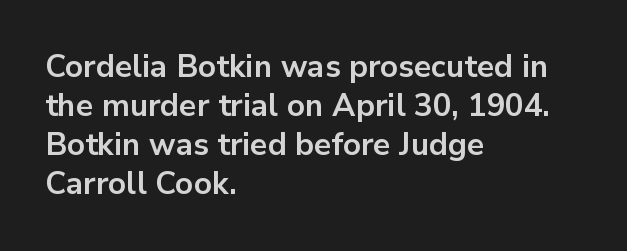
Quick note: interline space is typical. No feet cap the strokes, marking this as sans-serif type. The zone under the glyphs is completely vacant. I'd describe the lettering as bold — thick and assertive. Do the characters align in a grid? No, the font is proportional.
